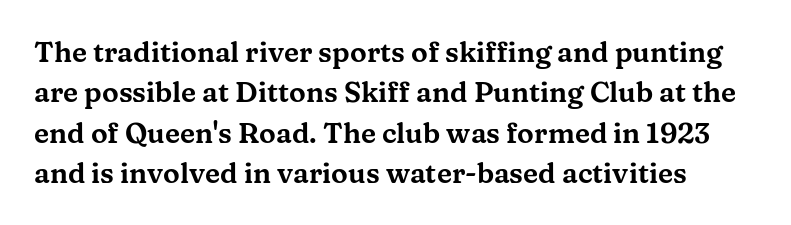
This sample keeps an unexceptional amount of space between lines. Proportional: the letters do not fall into vertical columns. This is serif lettering, the kind often seen in printed books. The tracking reads as untouched default to a designer's eye. Plain, unruled lines of type. Do the letters lean? They stand straight.
